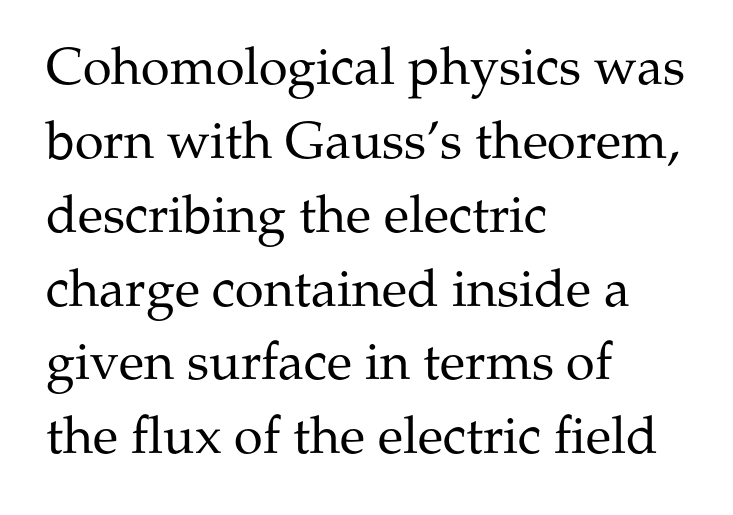
The type is set solid horizontally, with unmodified tracking. Alignment: flush left. Think of a printed novel: that variable character pitch is what you see here. In terms of posture, this sample is upright. The lines sit at an ordinary, default distance from one another. Ink coverage per letter is moderate at most.
